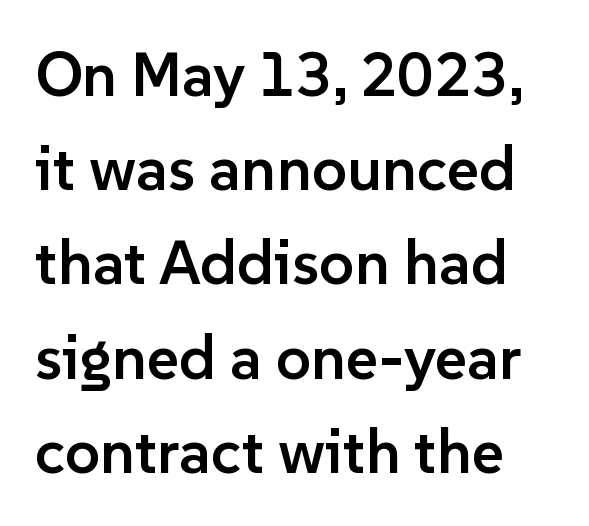
{"serif": "no", "italic": "no", "bold": "semi", "weight": "semibold", "width": "normal", "stroke_contrast": "low", "x_height": "medium", "monospaced": "no", "underline": "no", "line_spacing": "normal", "line_spacing_ratio": 1.52, "letter_spacing": "normal", "letter_spacing_em": 0.0, "glyph_px": 62}
